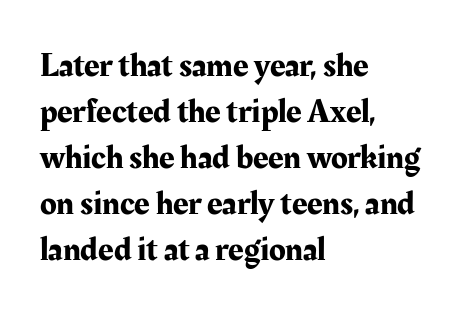
Students, observe: this is what conventionally led text looks like. Are there feet on the stems? There are — it's a serif. Horizontal alignment here is leftward, the default for most running prose. Words float on clear page, feet unadorned.
